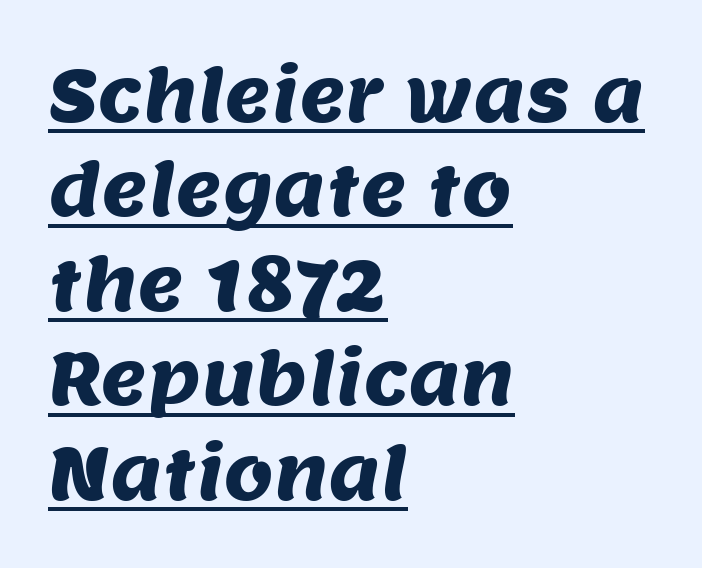
Regular leading. This sample has the flowing, uneven cadence of proportional lettering. Each letter's strokes conclude bluntly, with no projecting serifs. The rendering keeps characters at their native spacing. Alignment: flush left. The string is rendered with underlining switched on.
